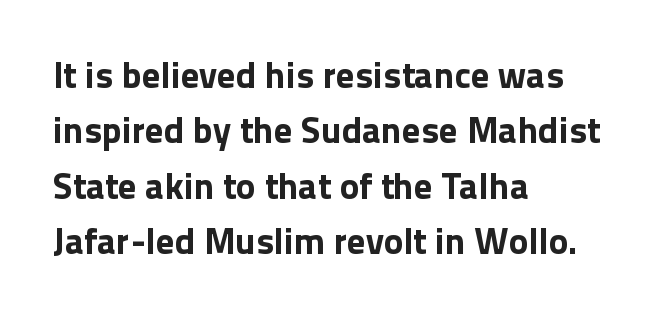
{"serif": "no", "italic": "no", "bold": "yes", "weight": "bold", "width": "normal", "x_height": "medium", "monospaced": "no", "underline": "no", "align": "left", "line_spacing": "normal", "line_spacing_ratio": 1.5, "letter_spacing": "normal", "letter_spacing_em": 0.0, "glyph_px": 37}
